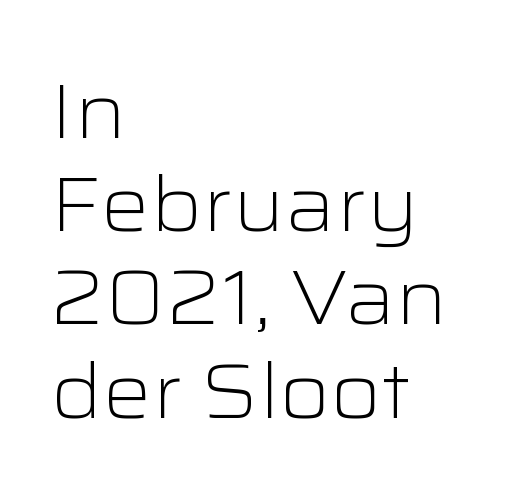
Honestly, the letter spacing is just normal — you wouldn't notice it. The specimen reads as upright at a glance. Ink coverage per letter is moderate at most. No feet cap the strokes, marking this as sans-serif type.
